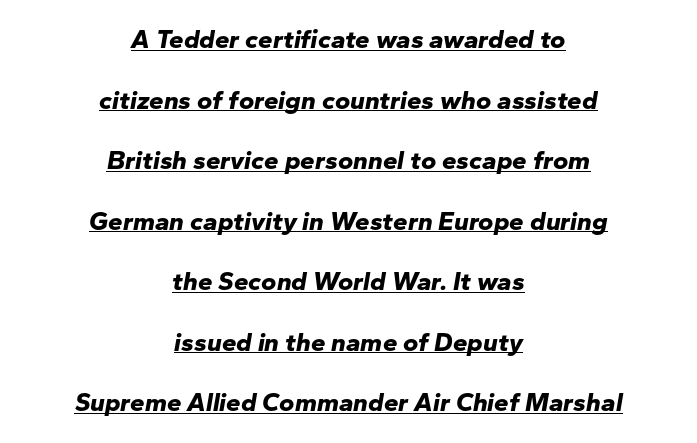
{"italic": "yes", "lean": "right", "slant_degrees": 10, "bold": "yes", "underline": "yes", "align": "center", "line_spacing": "loose", "line_spacing_ratio": 2.33, "letter_spacing": "normal", "letter_spacing_em": 0.0, "glyph_px": 26}
